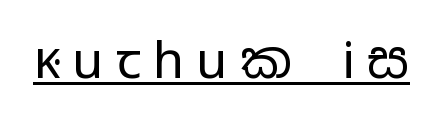
The image shows 51 px regular-weight, wide sans-serif type, upright; set unusually wide letter spacing (+0.24 em), underlined; low stroke contrast and a medium x-height.
